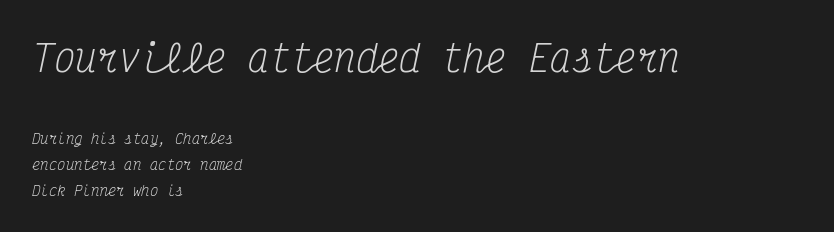
The image shows 36 px regular-weight, condensed serif type, italic (leaning right), monospaced; set left-aligned, line spacing 1.86x, normal letter spacing, not underlined; the first (top) block is 2.57x larger; medium stroke contrast and a medium x-height.
